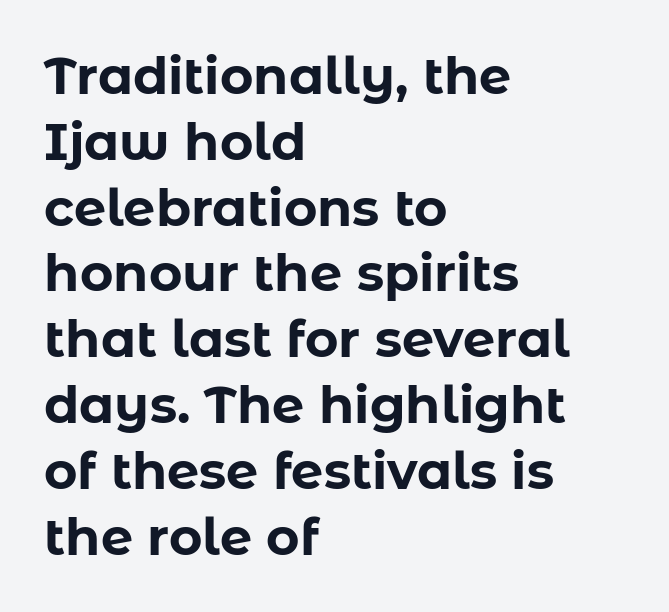
{"serif": "no", "italic": "no", "bold": "yes", "weight": "bold", "width": "normal", "stroke_contrast": "low", "x_height": "medium", "monospaced": "no", "underline": "no", "align": "left", "line_spacing": "normal", "line_spacing_ratio": 1.29, "letter_spacing": "normal", "letter_spacing_em": 0.0, "glyph_px": 51}
